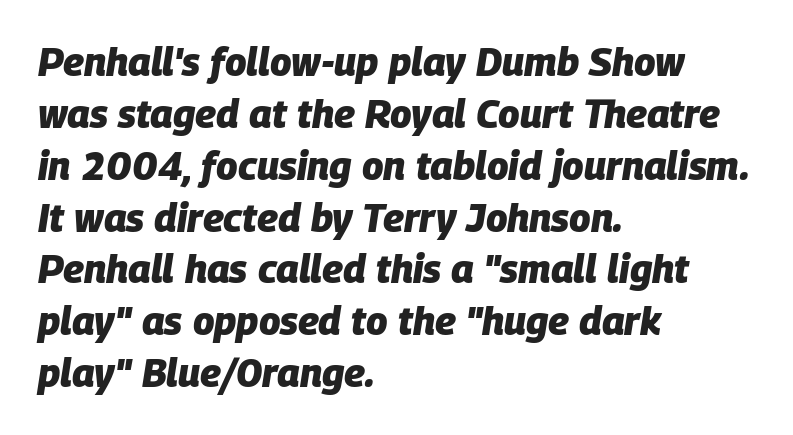
The image shows 39 px heavy type, italic (leaning right); set left-aligned, normal line spacing (1.33x), normal letter spacing, not underlined; low stroke contrast and a large x-height.
